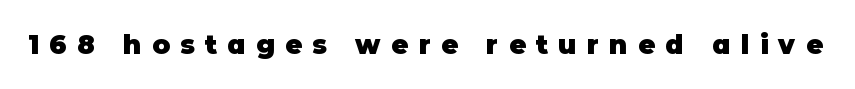
The image shows 26 px bold type, upright; set unusually wide letter spacing (+0.4 em), not underlined.
